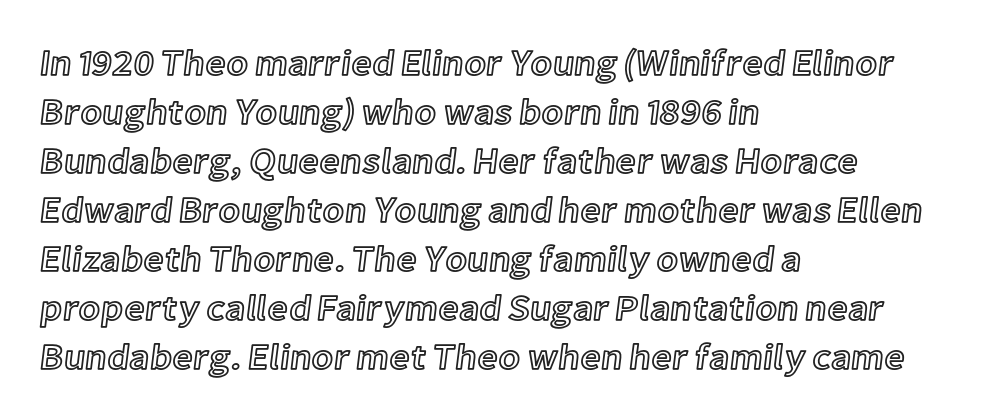
Q: Is the text italic (slanted)? A: Yes.
Q: Is the text underlined? A: No.
Q: How is the paragraph aligned? A: Left-aligned.
Q: Is the spacing between letters normal or unusually wide? A: Normal.
Q: Is the spacing between lines tight, normal or loose? A: Normal.
Q: Width (condensed, normal, or wide)? A: Normal.
Q: x-height? A: Medium.
Q: Monospaced? A: No.
